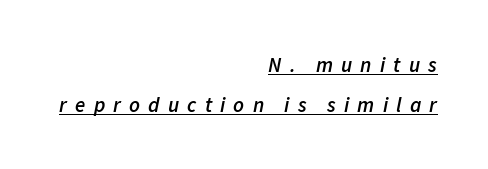
The image shows 21 px text type, italic (leaning right); set right-aligned, line spacing 1.89x, unusually wide letter spacing (+0.39 em), underlined.
